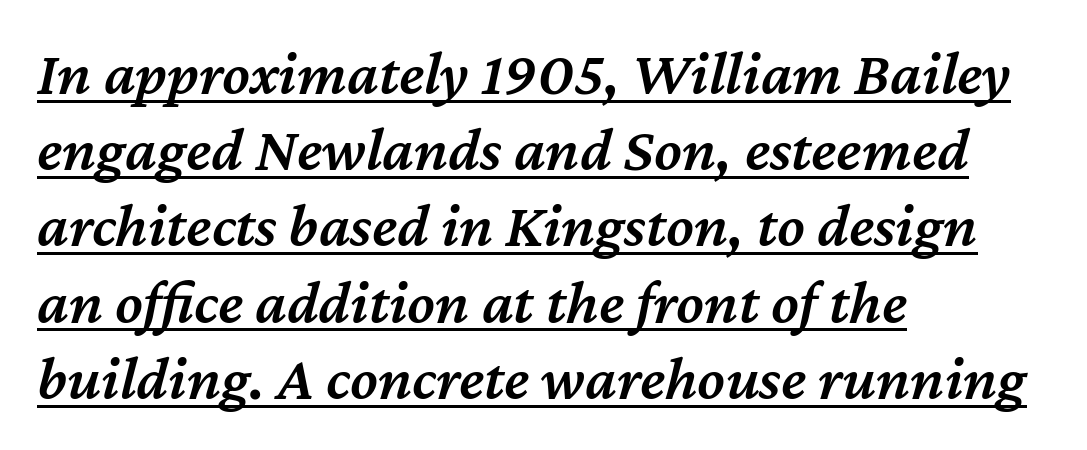
{"italic": "yes", "lean": "right", "slant_degrees": 12, "bold": "semi", "weight": "semibold", "width": "normal", "stroke_contrast": "medium", "x_height": "medium", "monospaced": "no", "underline": "yes", "align": "left", "line_spacing_ratio": 1.21, "letter_spacing": "normal", "letter_spacing_em": 0.0, "glyph_px": 63}
